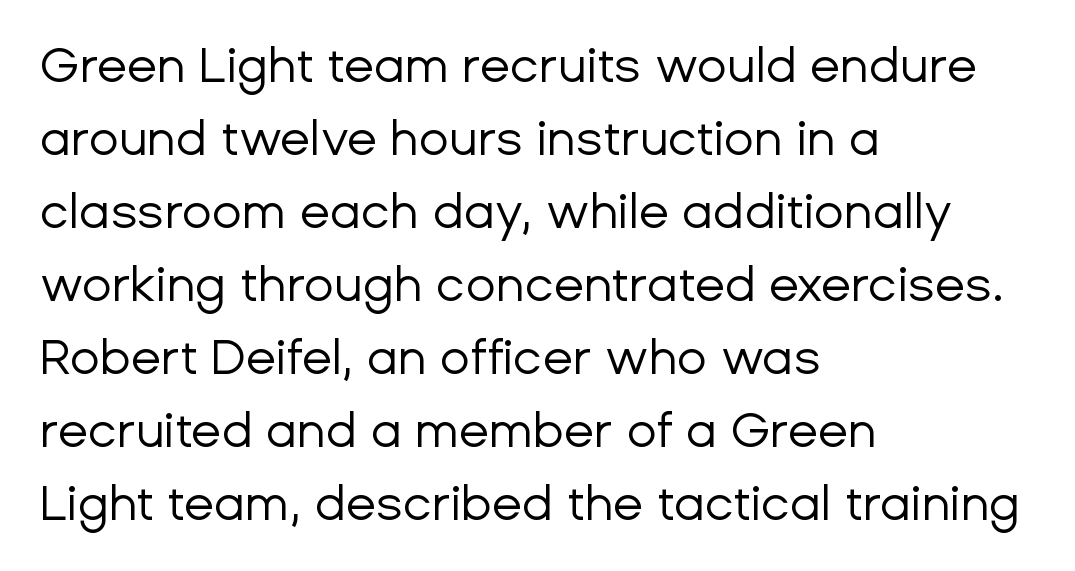
Q: Is the text bold? A: No.
Q: Is the text italic (slanted)? A: No, it is upright.
Q: Is the typeface a serif or a sans-serif typeface? A: Sans-serif.
Q: Is the text underlined? A: No.
Q: How is the paragraph aligned? A: Left-aligned.
Q: Is the spacing between letters normal or unusually wide? A: Normal.
Q: Is the spacing between lines tight, normal or loose? A: Normal.
Q: Width (condensed, normal, or wide)? A: Normal.
Q: Stroke contrast? A: Low.
Q: x-height? A: Medium.
Q: Monospaced? A: No.
